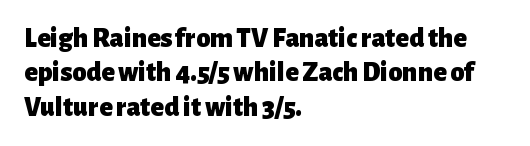
Q: Is the text bold? A: Yes.
Q: Is the text italic (slanted)? A: No, it is upright.
Q: Is the typeface a serif or a sans-serif typeface? A: Sans-serif.
Q: Is the text underlined? A: No.
Q: How is the paragraph aligned? A: Left-aligned.
Q: Is the spacing between letters normal or unusually wide? A: Normal.
Q: Width (condensed, normal, or wide)? A: Normal.
Q: Stroke contrast? A: Low.
Q: x-height? A: Medium.
Q: Monospaced? A: No.
